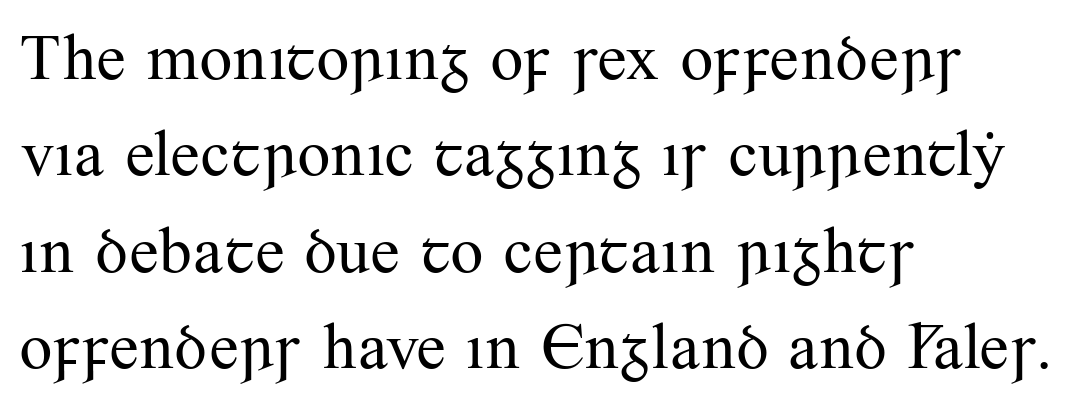
{"serif": "yes", "italic": "no", "bold": "no", "weight": "regular", "width": "normal", "stroke_contrast": "medium", "x_height": "small", "monospaced": "no", "underline": "no", "align": "left", "line_spacing": "normal", "line_spacing_ratio": 1.46, "letter_spacing": "normal", "letter_spacing_em": 0.0, "glyph_px": 66}
